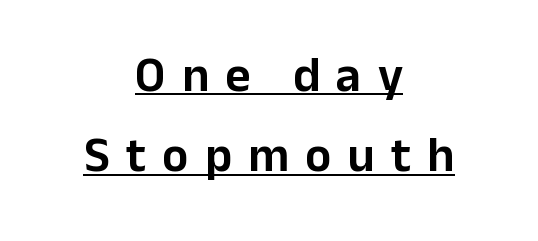
Letter spacing: wide. This is roman type, the default non-slanted kind. Spacing verdict: proportional, widths tailored to each character. Compared with a flush-left layout, this one balances lines on the center instead. Underlined type. The font family rendered here belongs to the sans-serif group.
